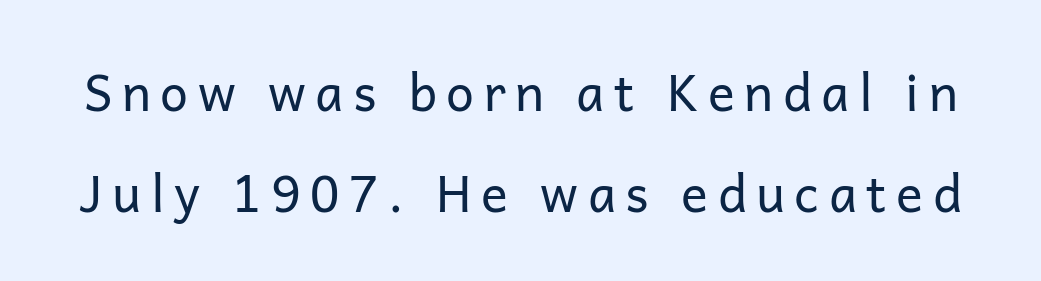
{"serif": "no", "italic": "no", "bold": "no", "weight": "regular", "width": "normal", "stroke_contrast": "low", "x_height": "medium", "monospaced": "no", "underline": "no", "line_spacing": "loose", "line_spacing_ratio": 2.02, "glyph_px": 50}
